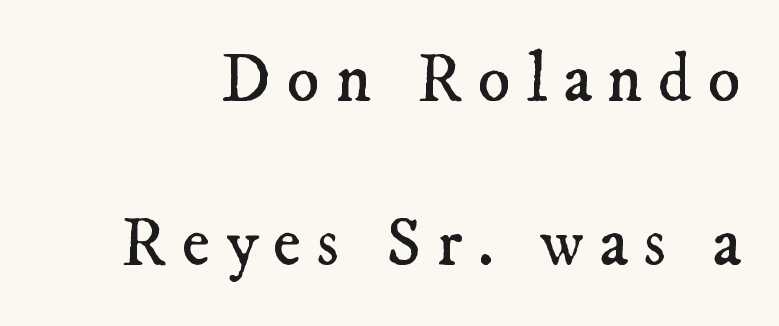
The image shows 68 px regular-weight serif type; set loose line spacing (2.41x), unusually wide letter spacing (+0.23 em), not underlined; low stroke contrast and a small x-height.
